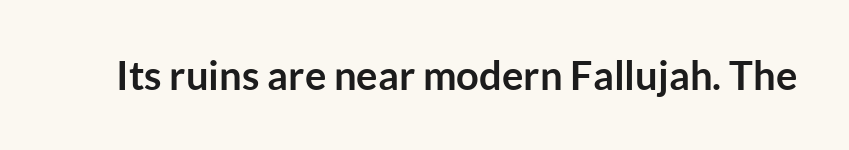
{"serif": "no", "italic": "no", "bold": "yes", "weight": "semibold", "width": "normal", "stroke_contrast": "low", "x_height": "medium", "monospaced": "no", "underline": "no", "letter_spacing": "normal", "letter_spacing_em": 0.0, "glyph_px": 40}
